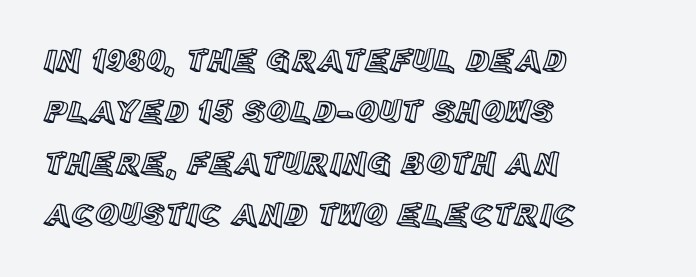
The image shows 33 px text type; set left-aligned, normal line spacing (1.56x), normal letter spacing, not underlined; a large x-height.
